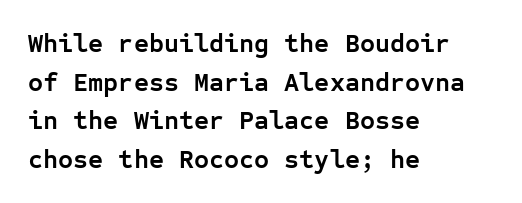
{"italic": "no", "bold": "yes", "underline": "no", "align": "left", "line_spacing": "normal", "line_spacing_ratio": 1.49, "letter_spacing": "normal", "letter_spacing_em": 0.0, "glyph_px": 26}
